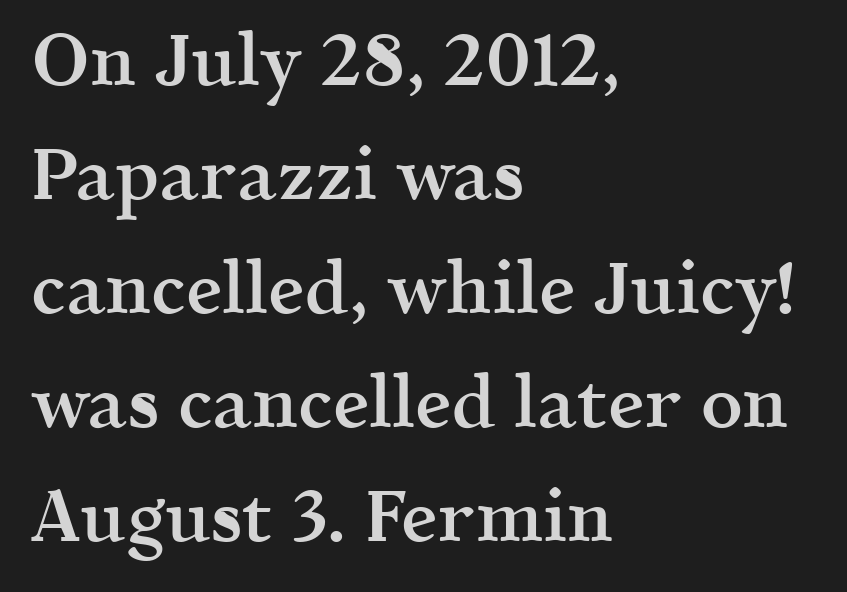
The image shows 73 px semibold serif type, upright; set left-aligned, normal line spacing (1.56x), normal letter spacing, not underlined; a medium x-height.
